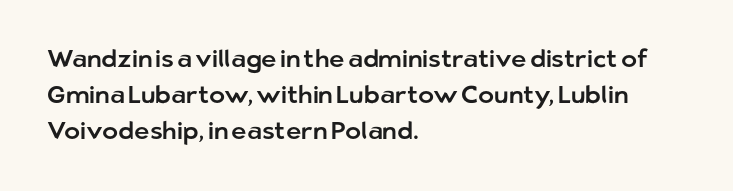
Summary of vertical rhythm: regular, with standard interline spacing. Is the block centered? No — it sits flush against the left margin. Nobody drew a line under any word here. Unlike italic type, these characters show no tilt at all.
